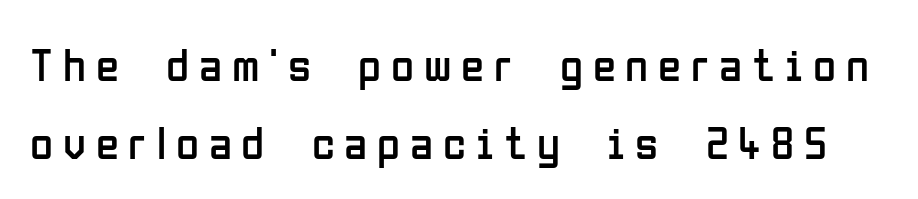
Q: Is the text bold? A: No.
Q: Is the text italic (slanted)? A: No, it is upright.
Q: Is the typeface a serif or a sans-serif typeface? A: Sans-serif.
Q: Is the text underlined? A: No.
Q: Is the spacing between letters normal or unusually wide? A: Unusually wide.
Q: Is the spacing between lines tight, normal or loose? A: Normal.
Q: Width (condensed, normal, or wide)? A: Condensed.
Q: Stroke contrast? A: Low.
Q: x-height? A: Medium.
Q: Monospaced? A: No.
